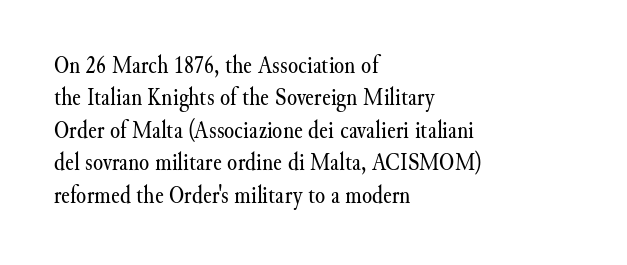
Q: Is the text bold? A: No.
Q: Is the text italic (slanted)? A: No, it is upright.
Q: Is the text underlined? A: No.
Q: How is the paragraph aligned? A: Left-aligned.
Q: Is the spacing between letters normal or unusually wide? A: Normal.
Q: Is the spacing between lines tight, normal or loose? A: Normal.
